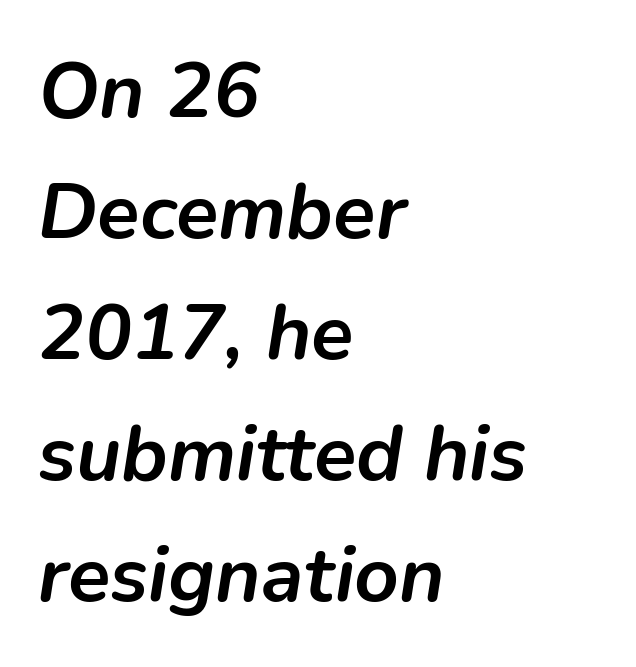
{"italic": "yes", "lean": "right", "slant_degrees": 9, "bold": "yes", "weight": "semibold", "width": "normal", "stroke_contrast": "low", "x_height": "medium", "monospaced": "no", "underline": "no", "align": "left", "line_spacing": "normal", "line_spacing_ratio": 1.55, "letter_spacing": "normal", "letter_spacing_em": 0.0, "glyph_px": 78}
